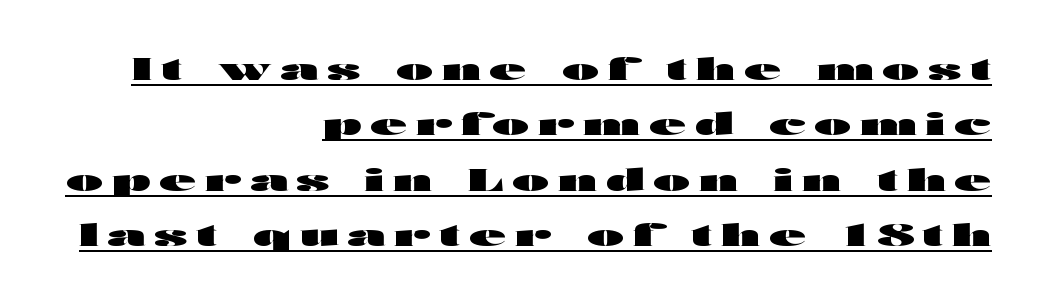
A sans-serif font was chosen for this passage. Is this a fixed-width face? No — the glyphs have proportional, varying widths. Looks like someone drew a line under every word here. Glyph-to-glyph distance is far greater than everyday printed text. The lettering holds an erect, upright posture throughout.
